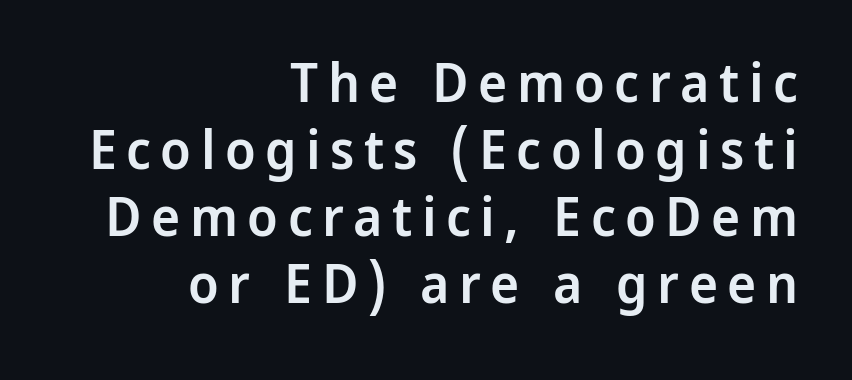
Unmarked baselines from the first word to the last. What weight is shown? A semibold, between regular and bold. The typography opts for an upright posture over an oblique one. Regarding serifs, this sample does without them. Notice how the passage keeps a crisp vertical edge on the right only.
